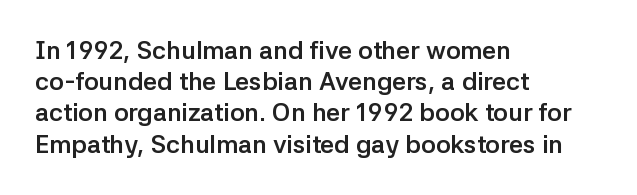
Q: Is the text bold? A: Yes.
Q: Is the text italic (slanted)? A: No, it is upright.
Q: Is the text underlined? A: No.
Q: How is the paragraph aligned? A: Left-aligned.
Q: Is the spacing between letters normal or unusually wide? A: Normal.
Q: Is the spacing between lines tight, normal or loose? A: Normal.
